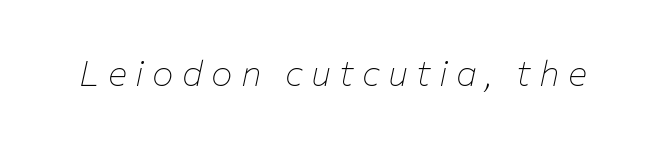
{"italic": "yes", "lean": "right", "slant_degrees": 12, "bold": "no", "weight": "thin", "width": "normal", "stroke_contrast": "low", "x_height": "medium", "monospaced": "no", "underline": "no", "letter_spacing": "wide", "letter_spacing_em": 0.23, "glyph_px": 36}
